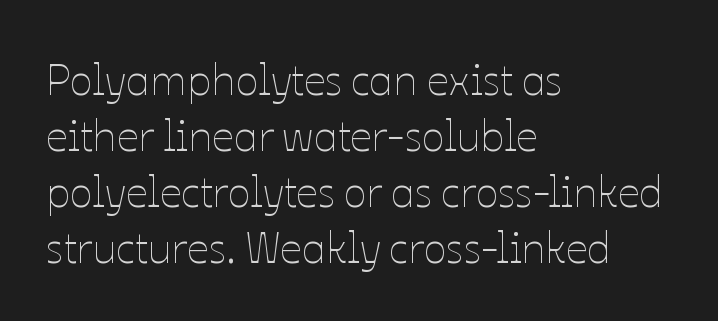
{"italic": "no", "bold": "no", "weight": "thin", "width": "normal", "stroke_contrast": "low", "x_height": "medium", "monospaced": "no", "underline": "no", "align": "left", "line_spacing": "normal", "line_spacing_ratio": 1.3, "letter_spacing": "normal", "letter_spacing_em": 0.0, "glyph_px": 43}
